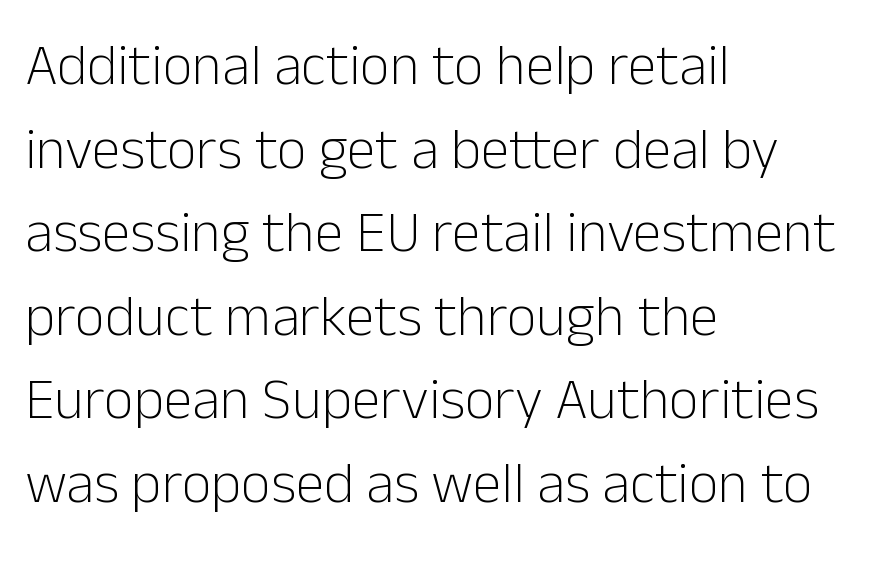
Q: Is the text bold? A: No.
Q: Is the text italic (slanted)? A: No, it is upright.
Q: Is the typeface a serif or a sans-serif typeface? A: Sans-serif.
Q: Is the text underlined? A: No.
Q: How is the paragraph aligned? A: Left-aligned.
Q: Is the spacing between letters normal or unusually wide? A: Normal.
Q: Is the spacing between lines tight, normal or loose? A: Normal.
Q: Width (condensed, normal, or wide)? A: Normal.
Q: Stroke contrast? A: Low.
Q: x-height? A: Medium.
Q: Monospaced? A: No.
